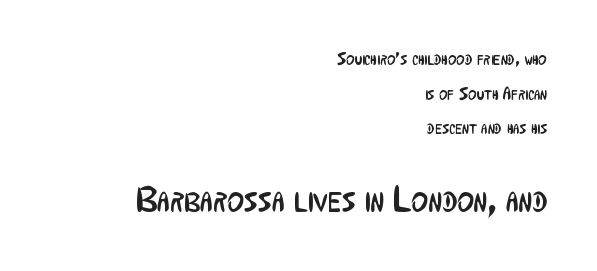
The image shows 36 px regular-weight, condensed sans-serif type, upright; set right-aligned, loose line spacing (1.93x), normal letter spacing, not underlined; the second (bottom) block is 2.0x larger; low stroke contrast and a medium x-height.
